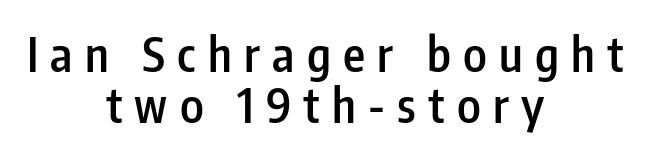
{"serif": "no", "italic": "no", "bold": "semi", "weight": "semibold", "width": "condensed", "stroke_contrast": "low", "x_height": "medium", "monospaced": "no", "underline": "no", "align": "center", "line_spacing": "tight", "line_spacing_ratio": 1.09, "letter_spacing": "wide", "letter_spacing_em": 0.26, "glyph_px": 47}
